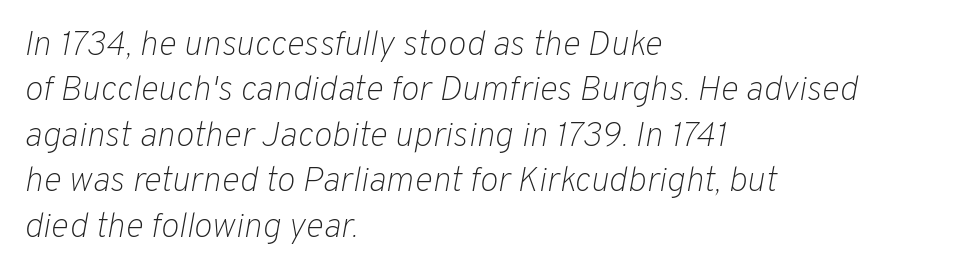
Q: Is the text bold? A: No.
Q: Is the text italic (slanted)? A: Yes, it leans right by about 10 degrees.
Q: Is the text underlined? A: No.
Q: How is the paragraph aligned? A: Left-aligned.
Q: Is the spacing between letters normal or unusually wide? A: Normal.
Q: Is the spacing between lines tight, normal or loose? A: Normal.
Q: Width (condensed, normal, or wide)? A: Normal.
Q: Stroke contrast? A: Low.
Q: x-height? A: Medium.
Q: Monospaced? A: No.
